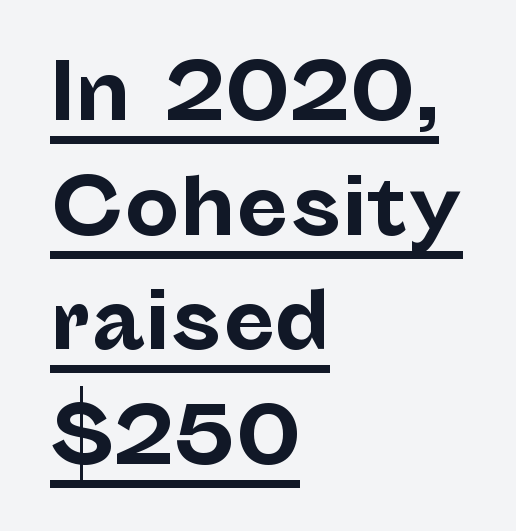
Q: Is the text bold? A: Yes.
Q: Is the text italic (slanted)? A: No, it is upright.
Q: Is the typeface a serif or a sans-serif typeface? A: Sans-serif.
Q: Is the text underlined? A: Yes.
Q: How is the paragraph aligned? A: Left-aligned.
Q: Is the spacing between letters normal or unusually wide? A: Normal.
Q: Is the spacing between lines tight, normal or loose? A: Normal.
Q: Width (condensed, normal, or wide)? A: Normal.
Q: Stroke contrast? A: Low.
Q: x-height? A: Medium.
Q: Monospaced? A: No.
